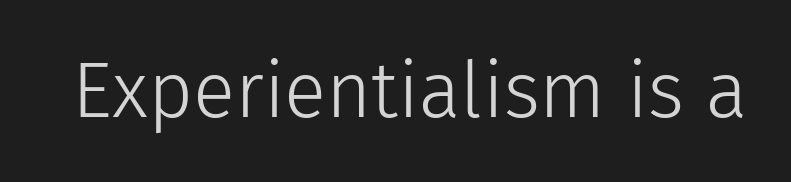
{"serif": "no", "italic": "no", "bold": "no", "weight": "light", "width": "normal", "stroke_contrast": "low", "x_height": "medium", "monospaced": "no", "underline": "no", "letter_spacing": "normal", "letter_spacing_em": 0.0, "glyph_px": 78}
